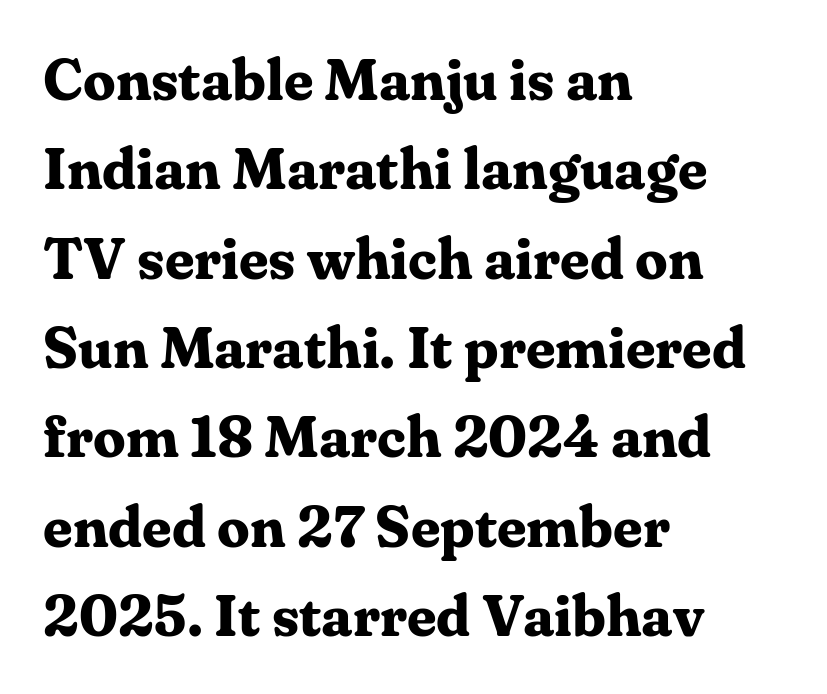
Whoever set this chose a conventional vertical rhythm. This is roman type, the default non-slanted kind. A typesetter would label this face a serif. A classic flush-left, rag-right setting is used for this passage. Compared with an ordinary text face, these strokes are far heavier — a full bold. A bare baseline throughout the passage.
